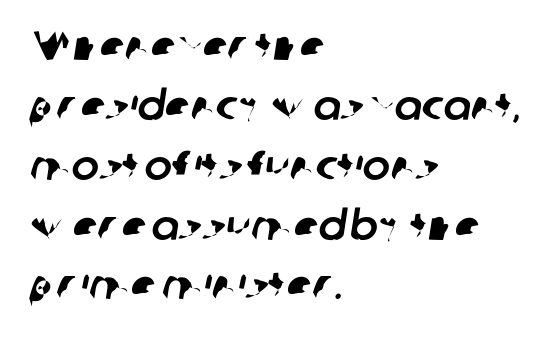
This sample has the flowing, uneven cadence of proportional lettering. This rendering features lettering with no underline. You could call the tracking neutral — neither tight nor loose. This rendering uses left alignment, leaving the right contour irregular. The text was rendered using a sans face with plain stroke endings.
